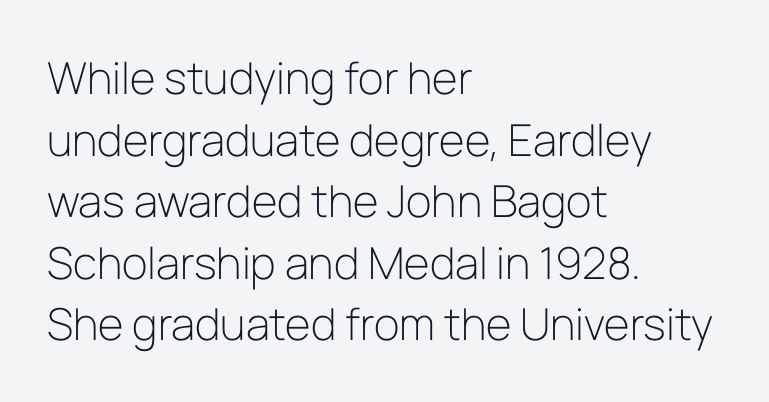
The image shows 44 px light sans-serif type, upright; set left-aligned, normal line spacing (1.4x), normal letter spacing, not underlined; low stroke contrast and a medium x-height.
